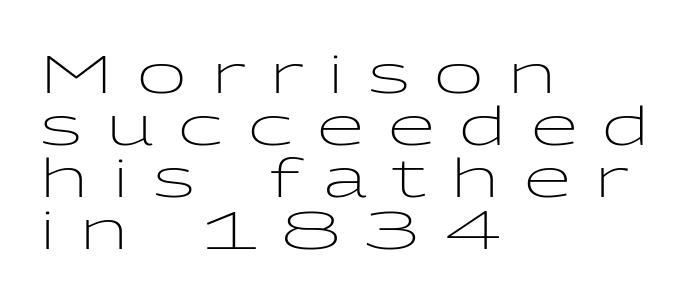
Characters follow at a spacing far wider than the type designer built in. These lines stack with their left ends in a neat column. Proportional: the letters do not fall into vertical columns. Observe the absence of serifs on each vertical stroke in this sample. Each new line begins almost immediately beneath the previous one. Bare-footed words on every line.
